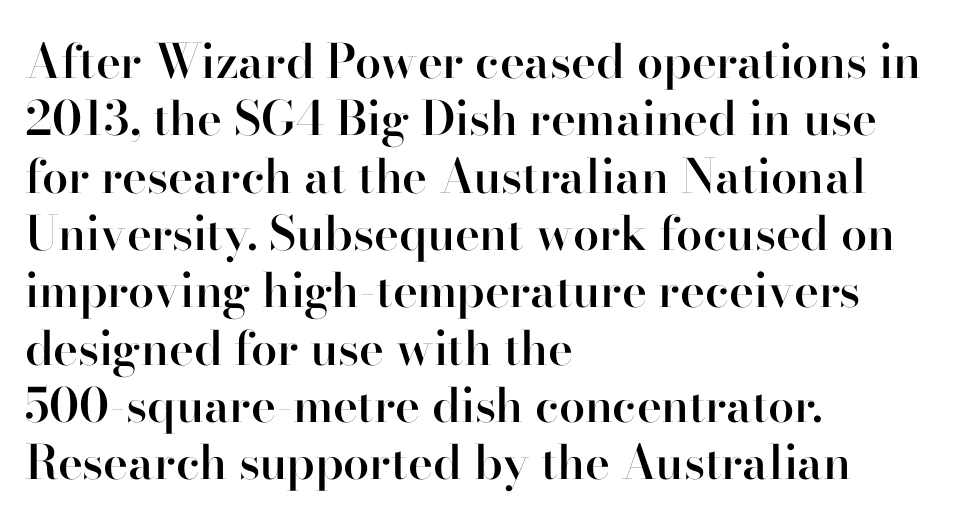
{"serif": "yes", "italic": "no", "bold": "semi", "weight": "semibold", "width": "normal", "stroke_contrast": "high", "x_height": "small", "monospaced": "no", "underline": "no", "align": "left", "line_spacing_ratio": 1.22, "letter_spacing": "normal", "letter_spacing_em": 0.0, "glyph_px": 47}
